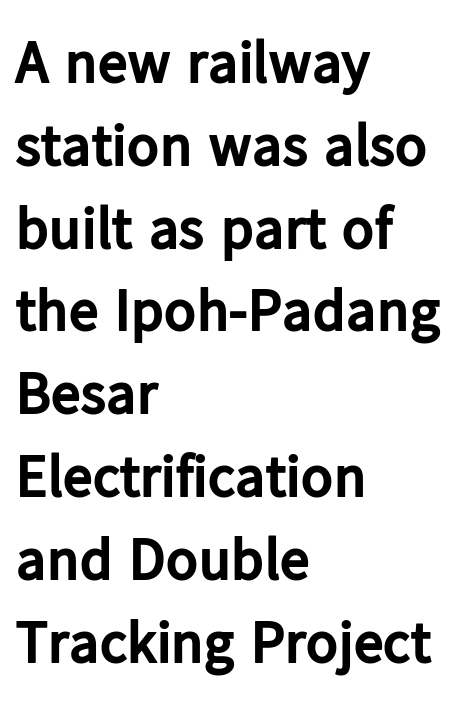
The image shows 60 px bold sans-serif type, upright; set left-aligned, normal line spacing (1.38x), normal letter spacing, not underlined; low stroke contrast and a medium x-height.
